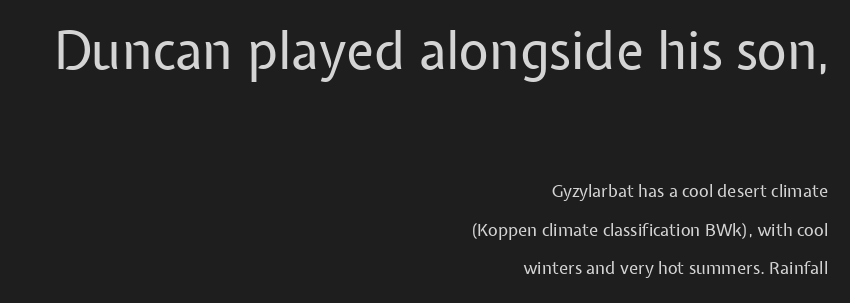
{"serif": "no", "italic": "no", "bold": "no", "weight": "regular", "width": "normal", "stroke_contrast": "low", "x_height": "medium", "monospaced": "no", "underline": "no", "align": "right", "line_spacing": "loose", "line_spacing_ratio": 2.26, "letter_spacing": "normal", "letter_spacing_em": 0.0, "larger_block": "first", "size_ratio": 3.06, "glyph_px": 52}
